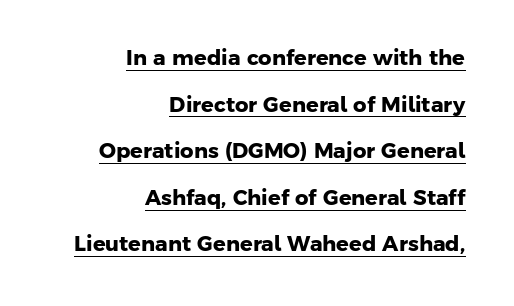
Caption: multi-line text, flush right, ragged left. Whoever set this chose breathing room over compactness in the vertical rhythm. Tracking value appears to be zero — textbook default spacing. In terms of weight, the rendering is a true, heavy bold. The rendered words wear a rule along their underside.
